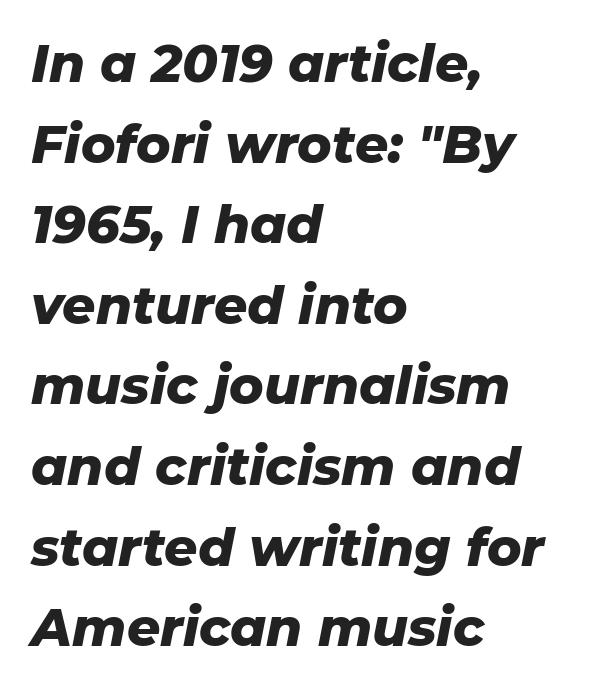
The image shows 52 px heavy type, italic (leaning right); set left-aligned, normal line spacing (1.55x), normal letter spacing, not underlined; low stroke contrast and a medium x-height.
